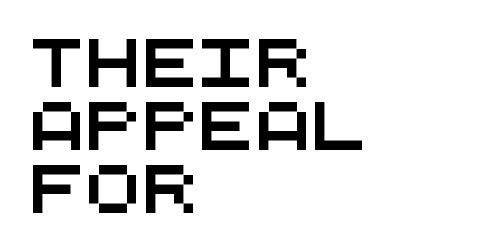
{"serif": "no", "width": "wide", "stroke_contrast": "medium", "x_height": "large", "monospaced": "yes", "underline": "no", "align": "left", "line_spacing": "normal", "line_spacing_ratio": 1.34, "letter_spacing": "normal", "letter_spacing_em": 0.0, "glyph_px": 47}
